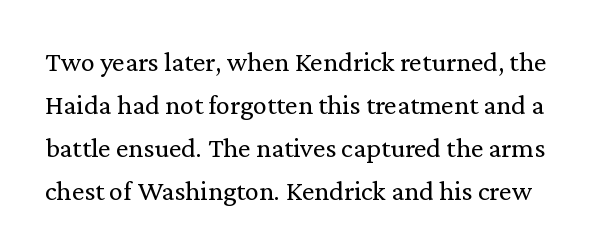
Q: Is the text bold? A: No.
Q: Is the text italic (slanted)? A: No, it is upright.
Q: Is the typeface a serif or a sans-serif typeface? A: Serif.
Q: Is the text underlined? A: No.
Q: Is the spacing between letters normal or unusually wide? A: Normal.
Q: Is the spacing between lines tight, normal or loose? A: Normal.
Q: Width (condensed, normal, or wide)? A: Normal.
Q: Stroke contrast? A: Low.
Q: x-height? A: Medium.
Q: Monospaced? A: No.
